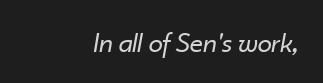
The image shows 29 px regular-weight type, italic (leaning right); set right-aligned, normal letter spacing, not underlined; low stroke contrast and a small x-height.
